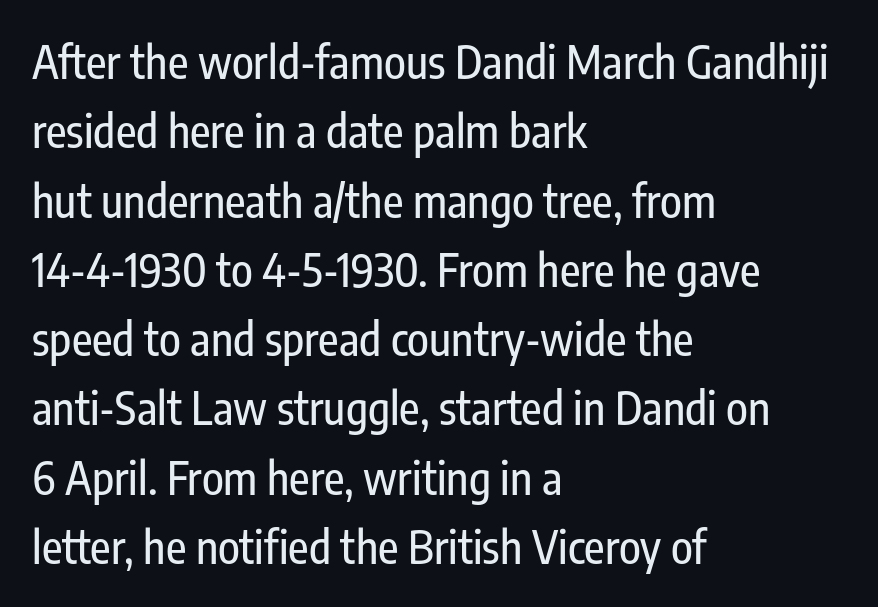
Q: Is the text italic (slanted)? A: No, it is upright.
Q: Is the typeface a serif or a sans-serif typeface? A: Sans-serif.
Q: Is the text underlined? A: No.
Q: How is the paragraph aligned? A: Left-aligned.
Q: Is the spacing between letters normal or unusually wide? A: Normal.
Q: Is the spacing between lines tight, normal or loose? A: Normal.
Q: Width (condensed, normal, or wide)? A: Condensed.
Q: Stroke contrast? A: Low.
Q: x-height? A: Medium.
Q: Monospaced? A: No.
